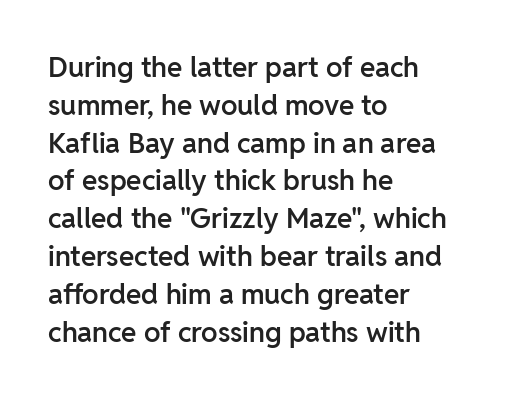
Rows of type keep a routine distance in the vertical direction. You could call the tracking neutral — neither tight nor loose. Leftover space on each line is placed entirely after the last word. Letterform terminals end flat and unadorned throughout the passage.
